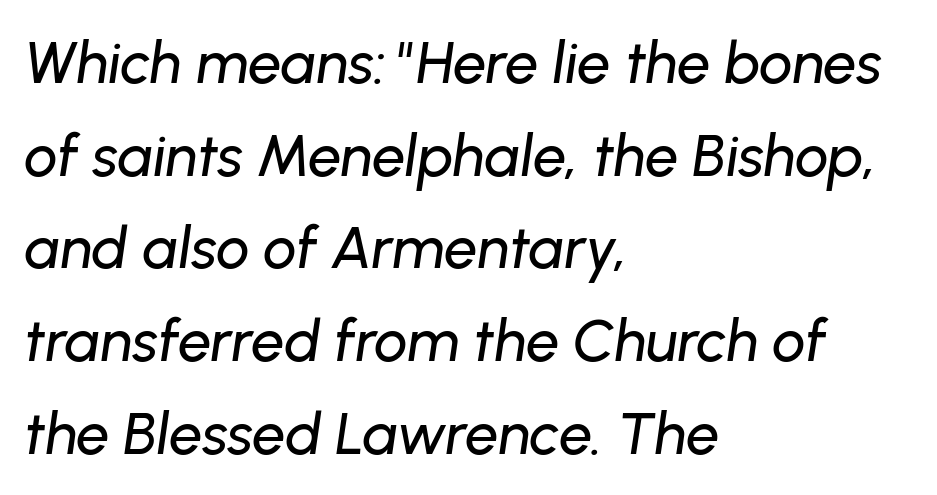
The image shows 59 px text type, italic (leaning right); set left-aligned, normal line spacing (1.57x), normal letter spacing, not underlined; low stroke contrast and a medium x-height.
